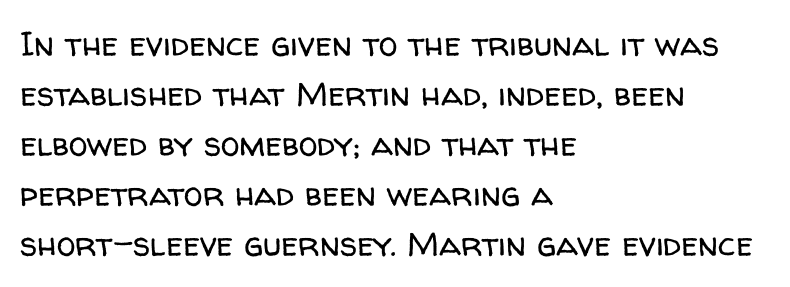
Nope, no serifs anywhere on these letters. Leading: standard. The string is rendered with underlining switched off. Here the designer chose a conventional face with non-uniform glyph widths. No extra ink here — the face is not bold. The letters sit at their default tracking, neither squeezed nor spread.
